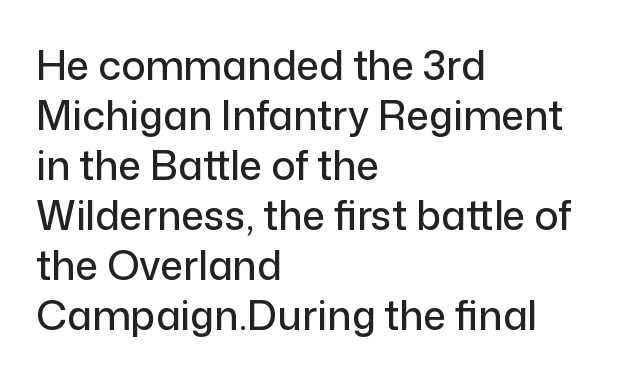
Q: Is the text italic (slanted)? A: No, it is upright.
Q: Is the typeface a serif or a sans-serif typeface? A: Sans-serif.
Q: Is the text underlined? A: No.
Q: How is the paragraph aligned? A: Left-aligned.
Q: Is the spacing between letters normal or unusually wide? A: Normal.
Q: Is the spacing between lines tight, normal or loose? A: Normal.
Q: Width (condensed, normal, or wide)? A: Normal.
Q: Stroke contrast? A: Low.
Q: x-height? A: Medium.
Q: Monospaced? A: No.
